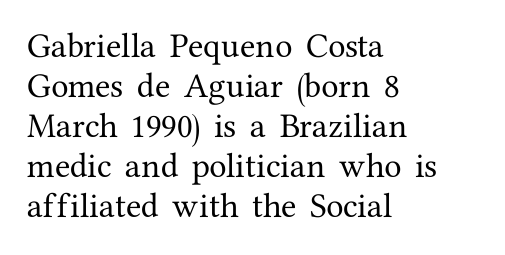
Q: Is the text italic (slanted)? A: No, it is upright.
Q: Is the typeface a serif or a sans-serif typeface? A: Serif.
Q: Is the text underlined? A: No.
Q: How is the paragraph aligned? A: Left-aligned.
Q: Is the spacing between letters normal or unusually wide? A: Normal.
Q: Is the spacing between lines tight, normal or loose? A: Normal.
Q: Width (condensed, normal, or wide)? A: Normal.
Q: Stroke contrast? A: Medium.
Q: x-height? A: Medium.
Q: Monospaced? A: No.
